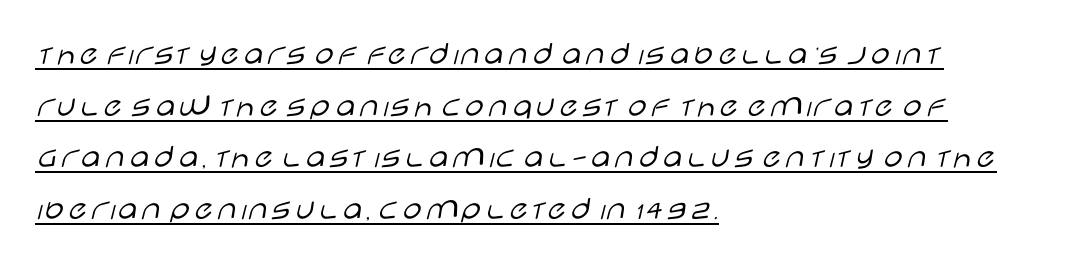
{"serif": "no", "bold": "no", "weight": "light", "width": "wide", "stroke_contrast": "low", "x_height": "large", "monospaced": "no", "underline": "yes", "align": "left", "line_spacing": "normal", "line_spacing_ratio": 1.52, "letter_spacing": "normal", "letter_spacing_em": 0.0, "glyph_px": 34}
